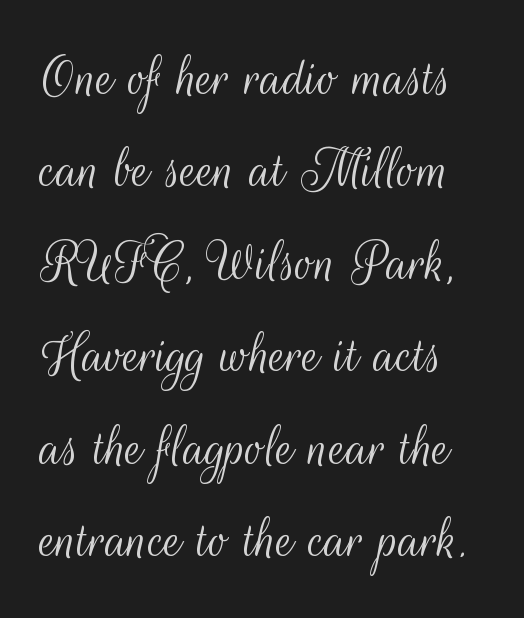
Look at the bottom of the vertical strokes: they stop flat, with no serifs. No letter is thick-stroked: the sample isn't bold. The space directly below the letters is spotless. Do the characters align in a grid? No, the font is proportional. The rendering keeps characters at their native spacing.
